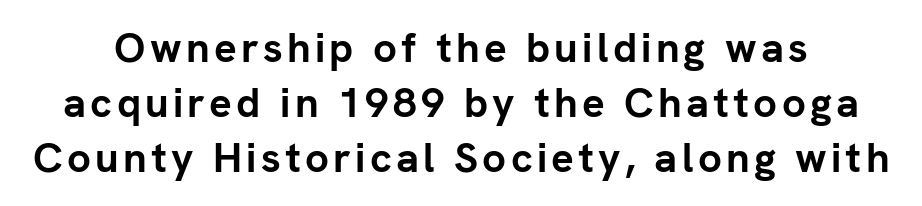
Q: Is the text bold? A: Yes.
Q: Is the text italic (slanted)? A: No, it is upright.
Q: Is the typeface a serif or a sans-serif typeface? A: Sans-serif.
Q: Is the text underlined? A: No.
Q: Is the spacing between lines tight, normal or loose? A: Normal.
Q: Width (condensed, normal, or wide)? A: Normal.
Q: Stroke contrast? A: Low.
Q: x-height? A: Medium.
Q: Monospaced? A: No.
